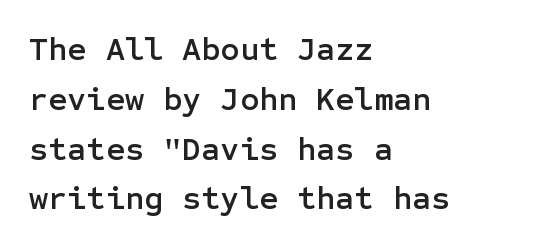
Does the type have serifs? No, each stem ends abruptly. Words appear dense and cohesive because spacing is normal. Has an underline been added? It has not. If you measured baseline to baseline, you'd find a middling distance. The lettering holds an erect, upright posture throughout.
